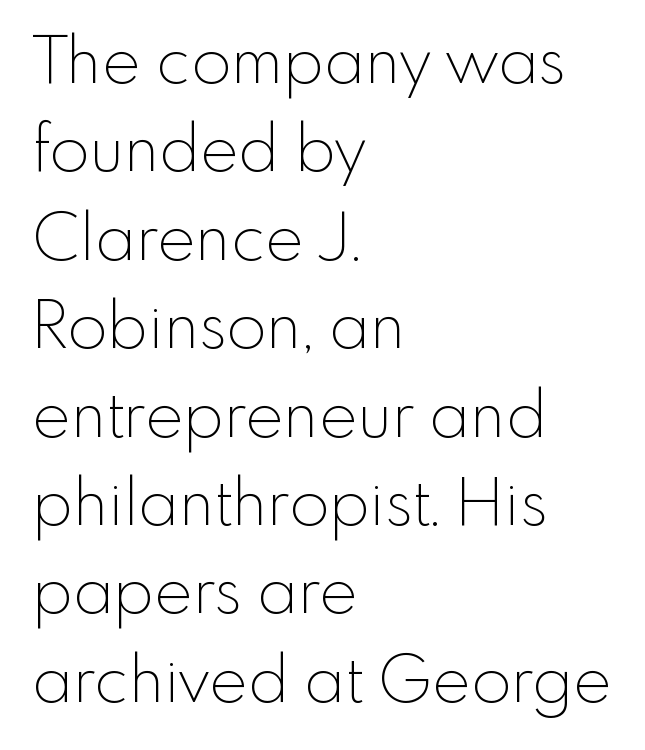
Q: Is the text bold? A: No.
Q: Is the text italic (slanted)? A: No, it is upright.
Q: Is the typeface a serif or a sans-serif typeface? A: Sans-serif.
Q: Is the text underlined? A: No.
Q: How is the paragraph aligned? A: Left-aligned.
Q: Is the spacing between letters normal or unusually wide? A: Normal.
Q: Is the spacing between lines tight, normal or loose? A: Normal.
Q: Width (condensed, normal, or wide)? A: Normal.
Q: x-height? A: Small.
Q: Monospaced? A: No.
